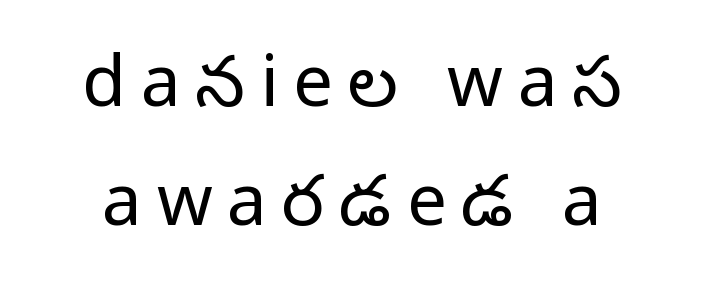
The image shows 71 px regular-weight sans-serif type, upright; set normal line spacing (1.68x), unusually wide letter spacing (+0.21 em), not underlined; low stroke contrast and a medium x-height.
